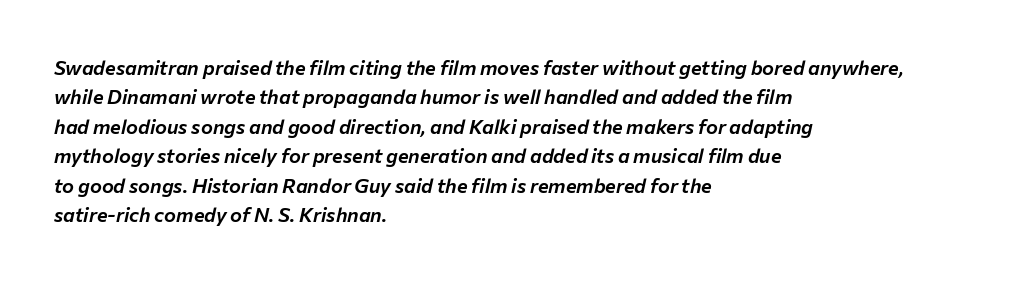
The image shows 20 px text type, italic (leaning right); set left-aligned, normal line spacing (1.47x), normal letter spacing, not underlined.
